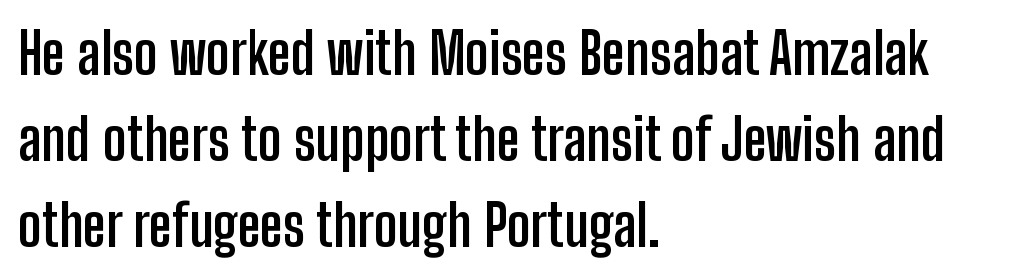
The horizontal fit of the characters is conventional and even. Reading down the column, the eye jumps a familiar distance to each next line. What weight is shown? A full bold with thick strokes. Looks like regular typesetting: each glyph gets only the width it needs.
